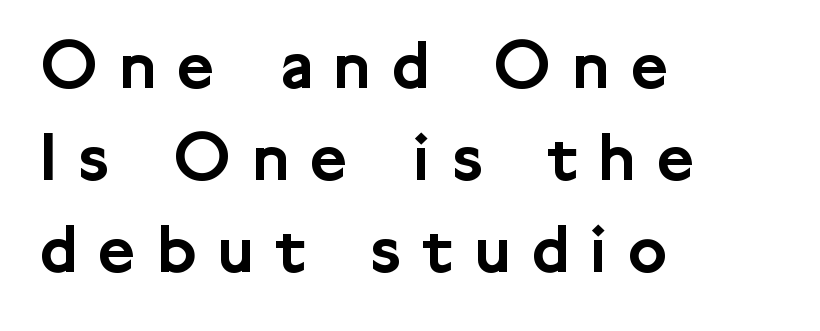
Display-style spreading of the glyphs; the letterfit is very open. Every stem runs plumb, perpendicular to the baseline. Nope, no serifs anywhere on these letters. The passage is arranged the way most books set body copy — flush left.
